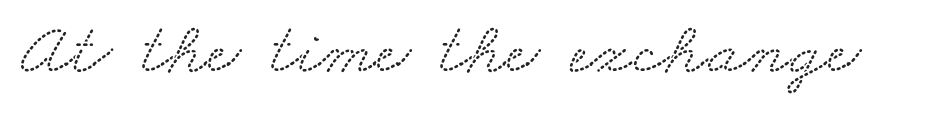
The characters display serif detailing at their extremities. Do the characters align in a grid? No, the font is proportional. Underlining? Definitely not there. The tracking reads as untouched default to a designer's eye.
